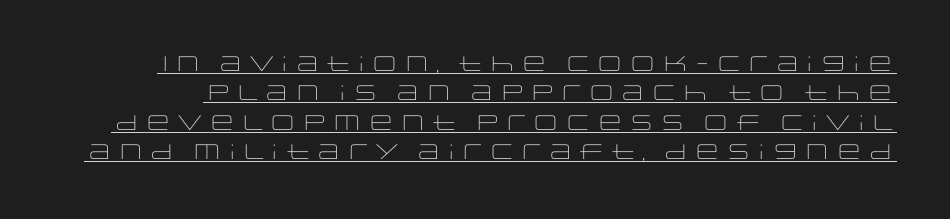
The image shows 21 px text type, upright; set normal line spacing (1.4x), normal letter spacing, underlined.
